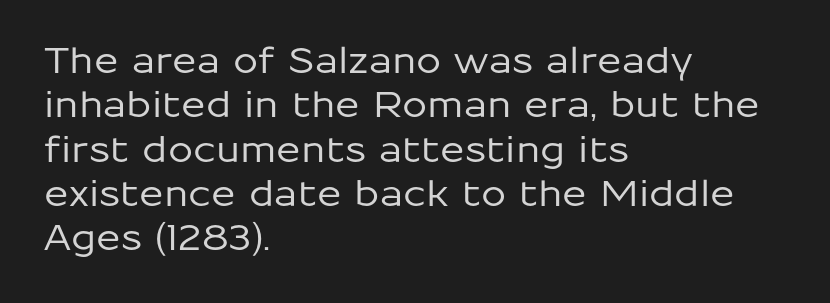
Q: Is the text italic (slanted)? A: No, it is upright.
Q: Is the typeface a serif or a sans-serif typeface? A: Sans-serif.
Q: Is the text underlined? A: No.
Q: How is the paragraph aligned? A: Left-aligned.
Q: Is the spacing between letters normal or unusually wide? A: Normal.
Q: Width (condensed, normal, or wide)? A: Normal.
Q: Stroke contrast? A: Low.
Q: x-height? A: Medium.
Q: Monospaced? A: No.
